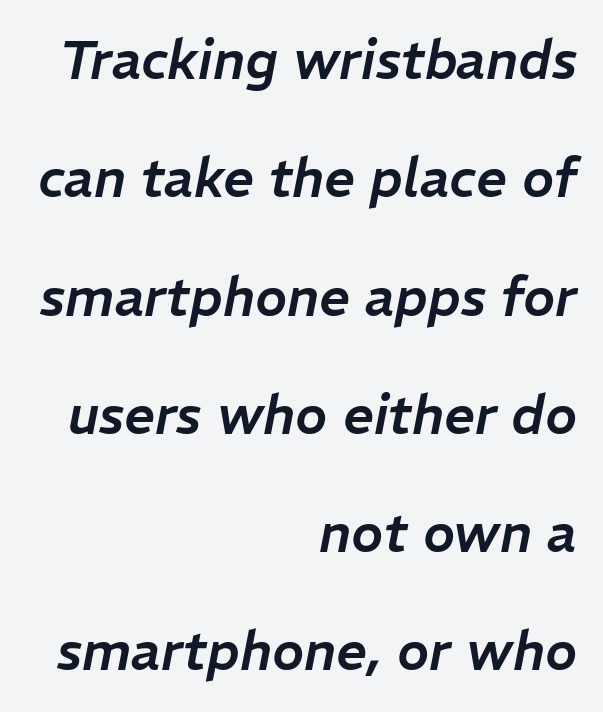
{"italic": "yes", "lean": "right", "slant_degrees": 11, "width": "normal", "stroke_contrast": "low", "x_height": "medium", "monospaced": "no", "underline": "no", "align": "right", "line_spacing": "loose", "line_spacing_ratio": 2.19, "letter_spacing": "normal", "letter_spacing_em": 0.0, "glyph_px": 54}
